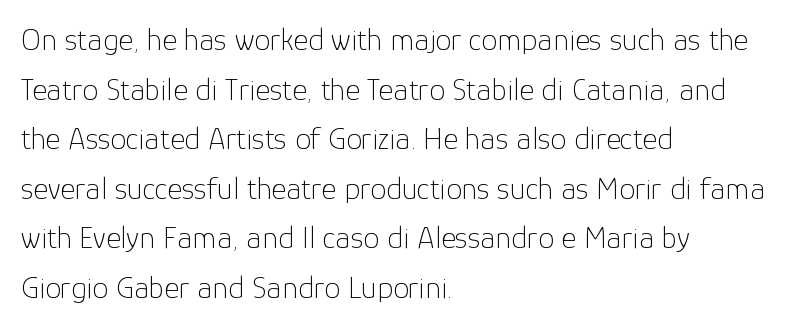
Q: Is the text bold? A: No.
Q: Is the text italic (slanted)? A: No, it is upright.
Q: Is the typeface a serif or a sans-serif typeface? A: Sans-serif.
Q: Is the text underlined? A: No.
Q: How is the paragraph aligned? A: Left-aligned.
Q: Is the spacing between letters normal or unusually wide? A: Normal.
Q: Is the spacing between lines tight, normal or loose? A: Normal.
Q: Width (condensed, normal, or wide)? A: Normal.
Q: Stroke contrast? A: Low.
Q: x-height? A: Medium.
Q: Monospaced? A: No.
